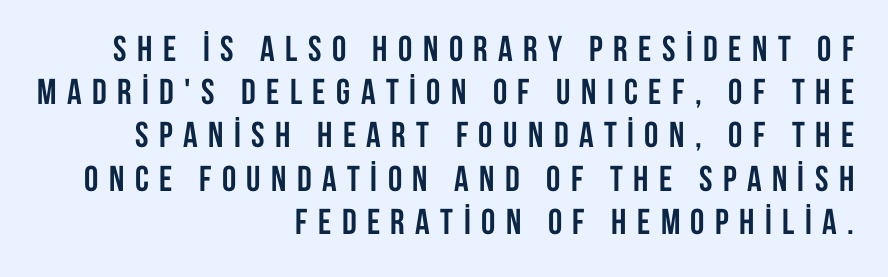
{"serif": "no", "italic": "no", "bold": "yes", "weight": "semibold", "width": "condensed", "stroke_contrast": "low", "x_height": "large", "monospaced": "no", "underline": "no", "align": "right", "line_spacing_ratio": 1.2, "letter_spacing": "wide", "letter_spacing_em": 0.29, "glyph_px": 36}
